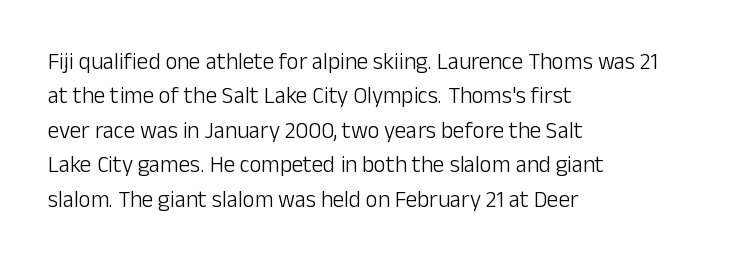
{"italic": "no", "bold": "no", "underline": "no", "align": "left", "line_spacing": "normal", "line_spacing_ratio": 1.5, "letter_spacing": "normal", "letter_spacing_em": 0.0, "glyph_px": 23}
